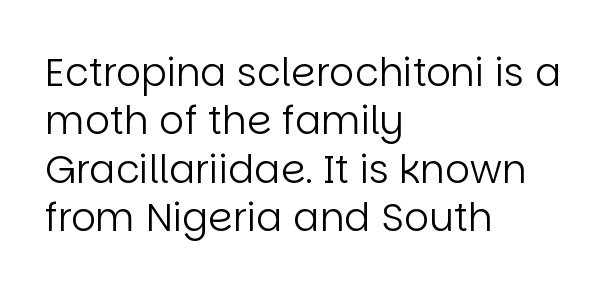
Words appear dense and cohesive because spacing is normal. Line beginnings align vertically; line endings do not. This sample has the flowing, uneven cadence of proportional lettering. Caption: face not bold, strokes unweighted. Tall strokes in this sample are plumb rather than angled.
